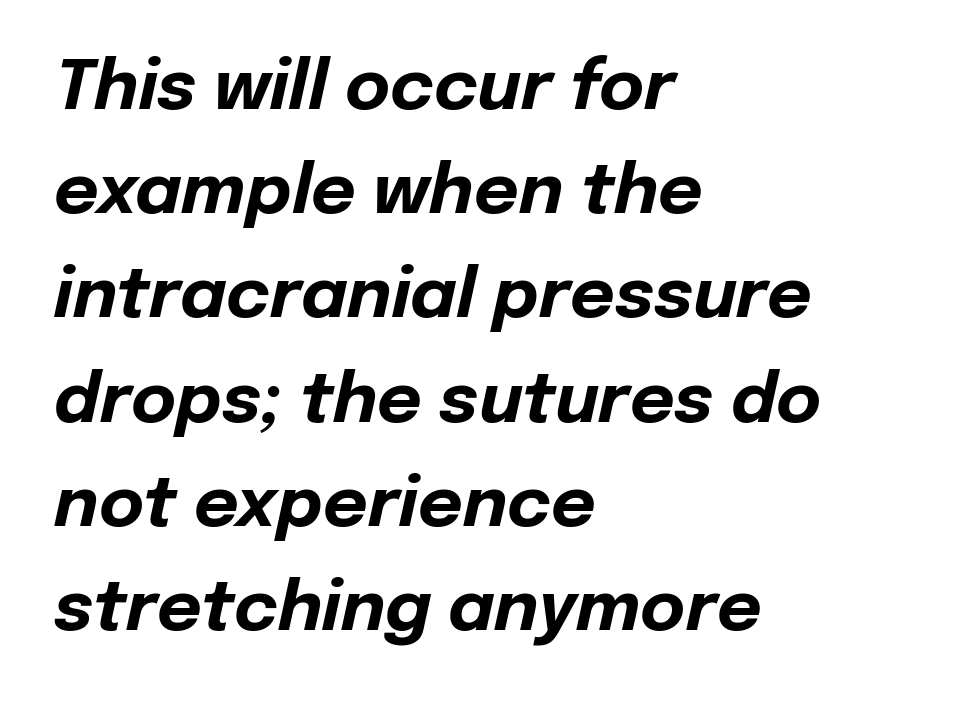
The image shows 69 px bold type, italic (leaning right); set left-aligned, normal line spacing (1.51x), normal letter spacing, not underlined; low stroke contrast and a medium x-height.
